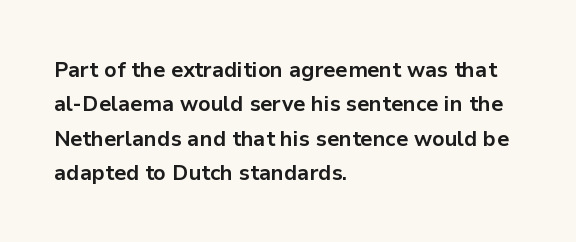
Q: Is the text bold? A: Yes.
Q: Is the text italic (slanted)? A: No, it is upright.
Q: Is the text underlined? A: No.
Q: How is the paragraph aligned? A: Left-aligned.
Q: Is the spacing between letters normal or unusually wide? A: Normal.
Q: Is the spacing between lines tight, normal or loose? A: Normal.
